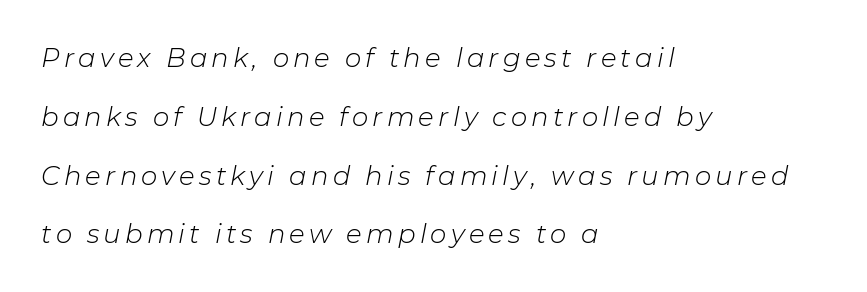
Characters are canted at an angle relative to the baseline's perpendicular. Heaviness? Minimal to ordinary, like unemphasized prose. No word sits above an underline. A typesetter would call this leading open, well beyond the default. Layout note: lines flush left.
